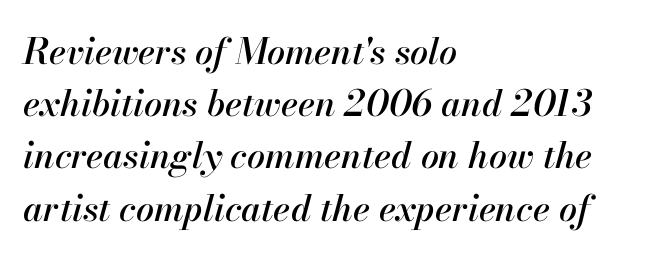
Q: Is the text italic (slanted)? A: Yes, it leans right by about 13 degrees.
Q: Is the text underlined? A: No.
Q: How is the paragraph aligned? A: Left-aligned.
Q: Is the spacing between letters normal or unusually wide? A: Normal.
Q: Is the spacing between lines tight, normal or loose? A: Normal.
Q: Width (condensed, normal, or wide)? A: Normal.
Q: Stroke contrast? A: High.
Q: x-height? A: Small.
Q: Monospaced? A: No.
